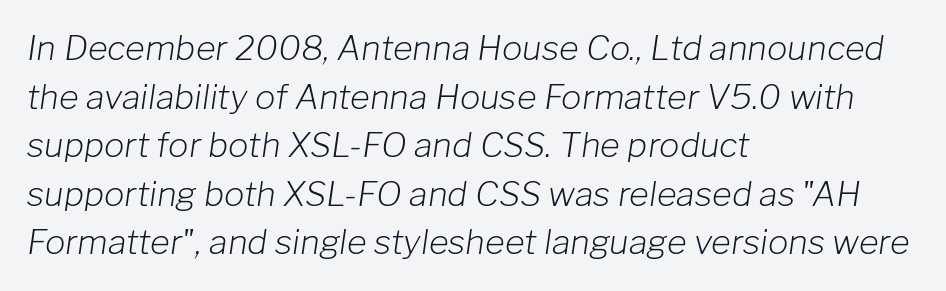
{"italic": "yes", "lean": "right", "slant_degrees": 8, "bold": "no", "weight": "light", "width": "normal", "stroke_contrast": "low", "x_height": "medium", "monospaced": "no", "underline": "no", "align": "left", "line_spacing": "normal", "line_spacing_ratio": 1.43, "letter_spacing": "normal", "letter_spacing_em": 0.0, "glyph_px": 34}
